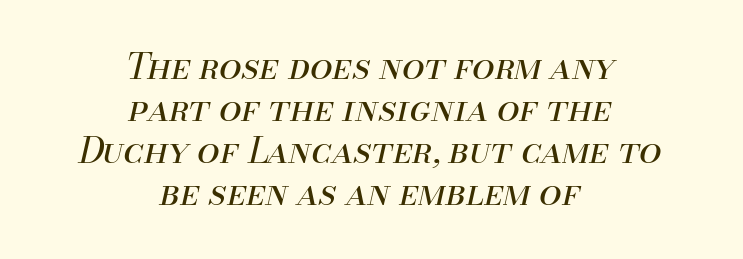
Q: Is the text bold? A: No.
Q: Is the text italic (slanted)? A: Yes, it leans right by about 13 degrees.
Q: Is the text underlined? A: No.
Q: How is the paragraph aligned? A: Centered.
Q: Is the spacing between letters normal or unusually wide? A: Normal.
Q: Width (condensed, normal, or wide)? A: Normal.
Q: Stroke contrast? A: Medium.
Q: x-height? A: Small.
Q: Monospaced? A: No.
